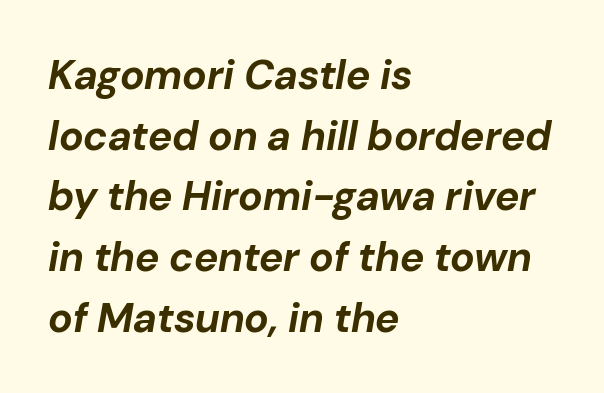
The image shows 41 px bold type, italic (leaning right); set left-aligned, normal line spacing (1.48x), normal letter spacing, not underlined; low stroke contrast and a medium x-height.
